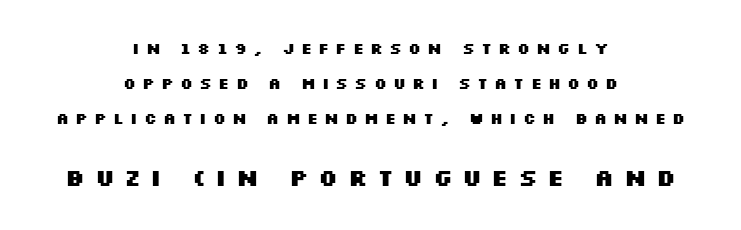
Between one letter and the next there's a generous, obvious gap. As a designer I'd log this as weight 700, bold. Does the leading feel generous? Absolutely, it's lavish. The designer gave the closing block more size than the opening block. Quick note: not italic, upright.
